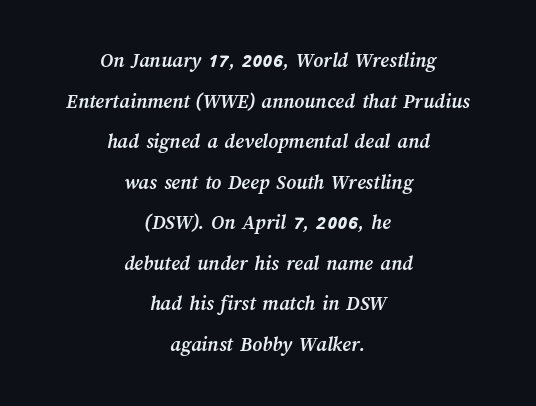
{"bold": "yes", "underline": "no", "align": "center", "line_spacing": "loose", "line_spacing_ratio": 1.93, "letter_spacing": "normal", "letter_spacing_em": 0.0, "glyph_px": 21}
